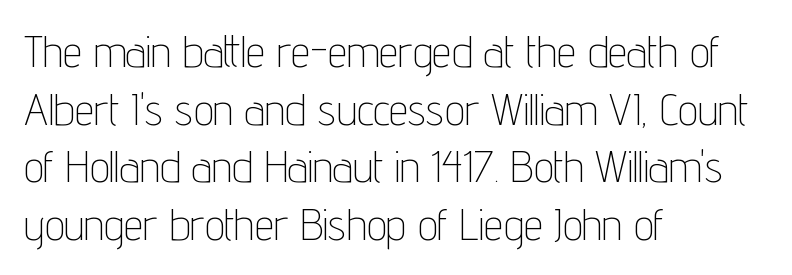
Q: Is the text bold? A: No.
Q: Is the text italic (slanted)? A: No, it is upright.
Q: Is the typeface a serif or a sans-serif typeface? A: Sans-serif.
Q: Is the text underlined? A: No.
Q: How is the paragraph aligned? A: Left-aligned.
Q: Is the spacing between letters normal or unusually wide? A: Normal.
Q: Is the spacing between lines tight, normal or loose? A: Normal.
Q: Width (condensed, normal, or wide)? A: Condensed.
Q: Stroke contrast? A: Low.
Q: x-height? A: Medium.
Q: Monospaced? A: No.
